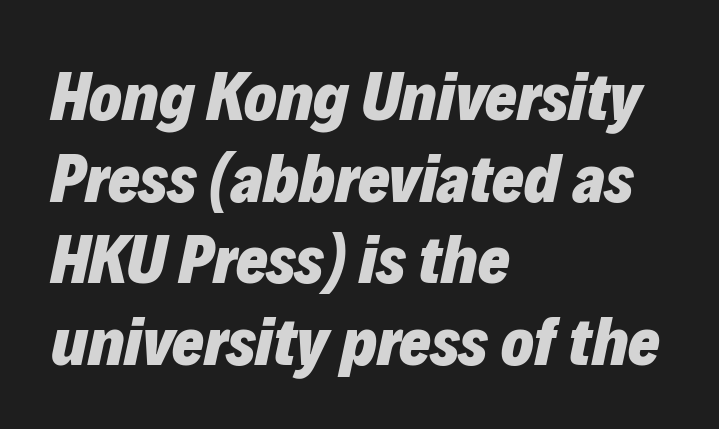
Line beginnings align vertically; line endings do not. The face used here has the dense, thick strokes of a bold. The glyphs are unaccompanied by any horizontal stroke below them. The face used here is rendered with its standard letterfit.
